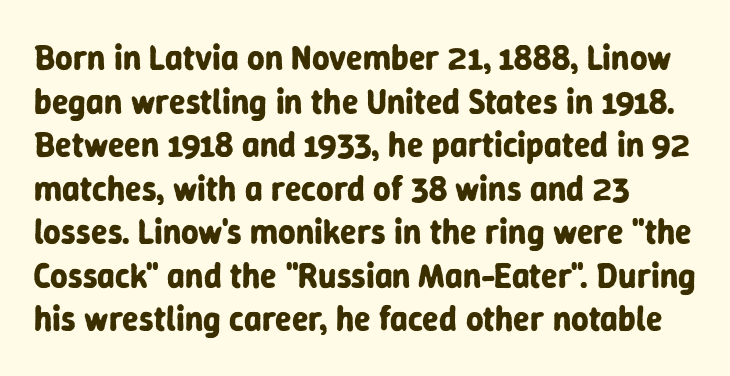
{"serif": "no", "italic": "no", "bold": "yes", "weight": "bold", "width": "normal", "stroke_contrast": "low", "x_height": "medium", "monospaced": "no", "underline": "no", "align": "left", "line_spacing": "normal", "line_spacing_ratio": 1.28, "letter_spacing": "normal", "letter_spacing_em": 0.0, "glyph_px": 34}
